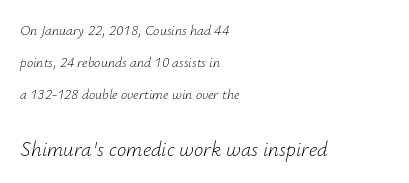
The image shows 21 px text type, italic (leaning right); set left-aligned, loose line spacing (2.28x), normal letter spacing, not underlined; the second (bottom) block is 1.5x larger.
